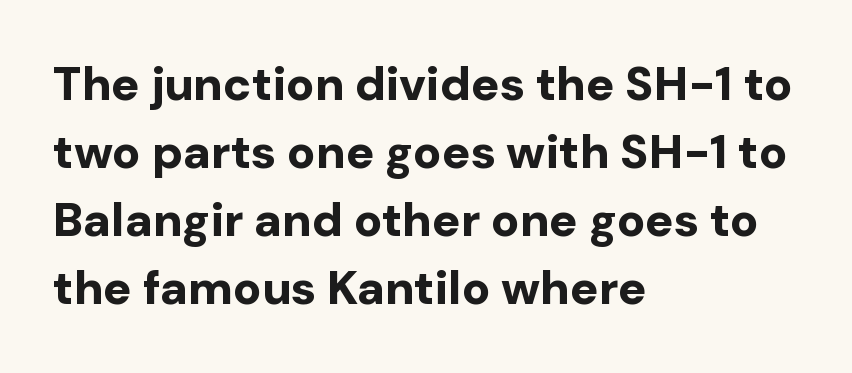
Q: Is the text bold? A: Yes.
Q: Is the text italic (slanted)? A: No, it is upright.
Q: Is the typeface a serif or a sans-serif typeface? A: Sans-serif.
Q: Is the text underlined? A: No.
Q: How is the paragraph aligned? A: Left-aligned.
Q: Is the spacing between letters normal or unusually wide? A: Normal.
Q: Is the spacing between lines tight, normal or loose? A: Normal.
Q: Width (condensed, normal, or wide)? A: Normal.
Q: Stroke contrast? A: Low.
Q: x-height? A: Medium.
Q: Monospaced? A: No.
